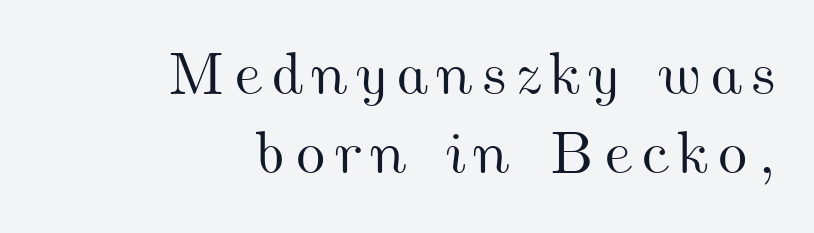
{"width": "wide", "stroke_contrast": "medium", "x_height": "small", "monospaced": "no", "underline": "no", "align": "right", "line_spacing": "normal", "line_spacing_ratio": 1.31, "glyph_px": 60}
